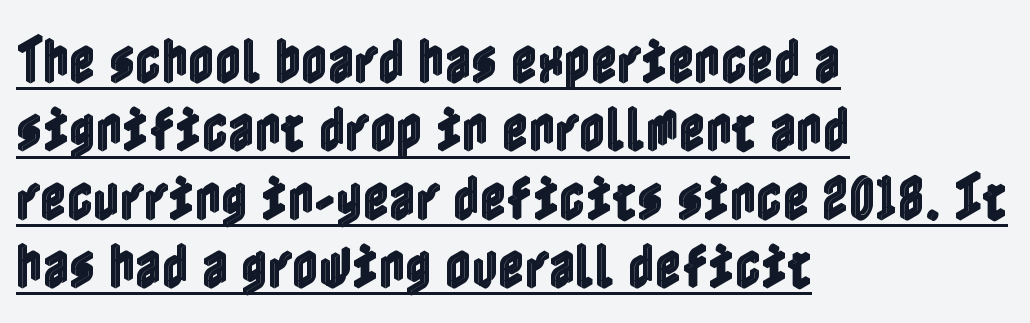
Q: Is the text italic (slanted)? A: No, it is upright.
Q: Is the text underlined? A: Yes.
Q: How is the paragraph aligned? A: Left-aligned.
Q: Is the spacing between letters normal or unusually wide? A: Normal.
Q: Is the spacing between lines tight, normal or loose? A: Normal.
Q: Width (condensed, normal, or wide)? A: Condensed.
Q: x-height? A: Medium.
